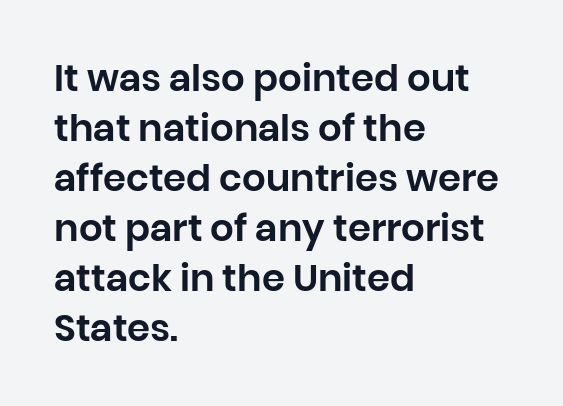
Q: Is the text italic (slanted)? A: No, it is upright.
Q: Is the typeface a serif or a sans-serif typeface? A: Sans-serif.
Q: Is the text underlined? A: No.
Q: How is the paragraph aligned? A: Left-aligned.
Q: Is the spacing between letters normal or unusually wide? A: Normal.
Q: Is the spacing between lines tight, normal or loose? A: Normal.
Q: Width (condensed, normal, or wide)? A: Normal.
Q: Stroke contrast? A: Low.
Q: x-height? A: Large.
Q: Monospaced? A: No.
